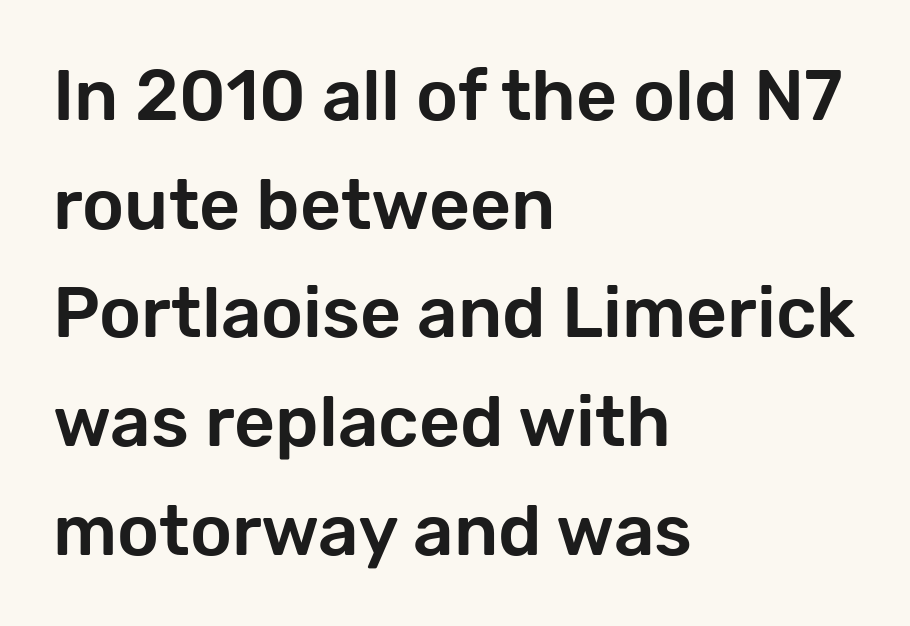
The image shows 71 px sans-serif type, upright; set left-aligned, normal line spacing (1.53x), normal letter spacing, not underlined; low stroke contrast and a medium x-height.
